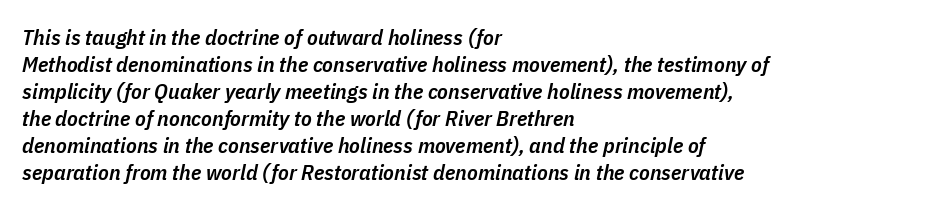
The image shows 22 px text type, italic (leaning right); set left-aligned, line spacing 1.23x, normal letter spacing, not underlined.
